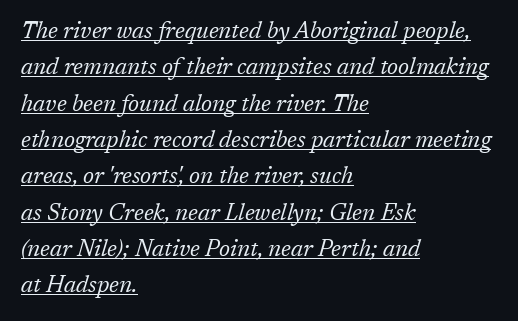
The image shows 23 px text type, italic (leaning right); set left-aligned, normal line spacing (1.58x), normal letter spacing, underlined.
